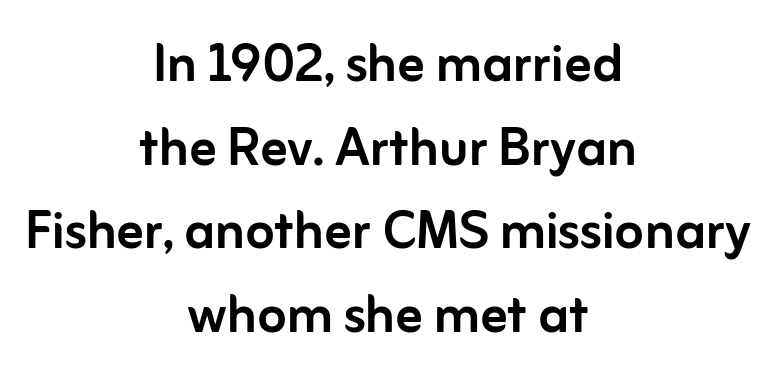
Q: Is the text italic (slanted)? A: No, it is upright.
Q: Is the typeface a serif or a sans-serif typeface? A: Sans-serif.
Q: Is the text underlined? A: No.
Q: How is the paragraph aligned? A: Centered.
Q: Is the spacing between letters normal or unusually wide? A: Normal.
Q: Is the spacing between lines tight, normal or loose? A: Normal.
Q: Width (condensed, normal, or wide)? A: Normal.
Q: Stroke contrast? A: Low.
Q: x-height? A: Medium.
Q: Monospaced? A: No.
